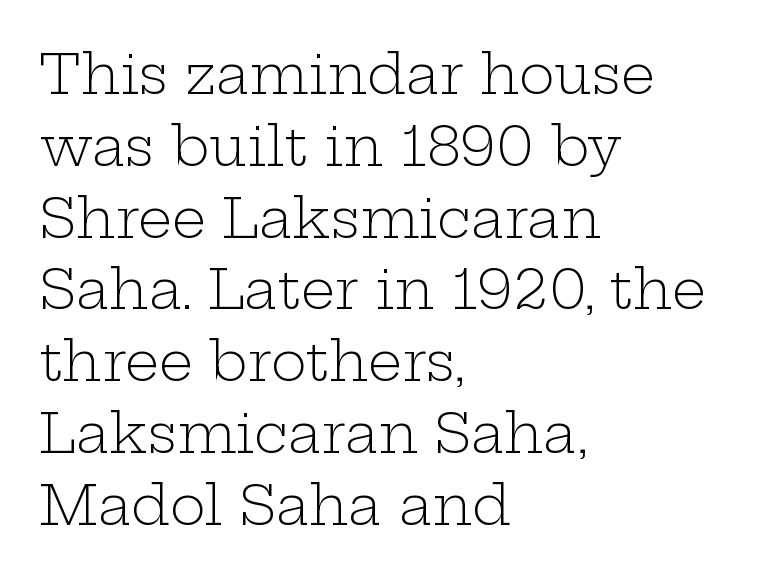
The image shows 54 px light, wide serif type, upright; set left-aligned, normal line spacing (1.33x), normal letter spacing, not underlined; low stroke contrast and a medium x-height.
